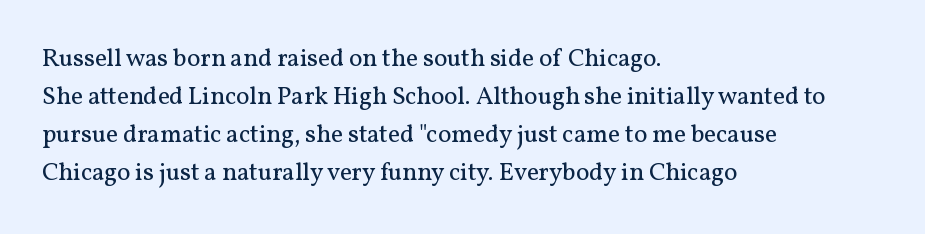
Q: Is the text bold? A: No.
Q: Is the text italic (slanted)? A: No, it is upright.
Q: Is the text underlined? A: No.
Q: How is the paragraph aligned? A: Left-aligned.
Q: Is the spacing between letters normal or unusually wide? A: Normal.
Q: Is the spacing between lines tight, normal or loose? A: Normal.
